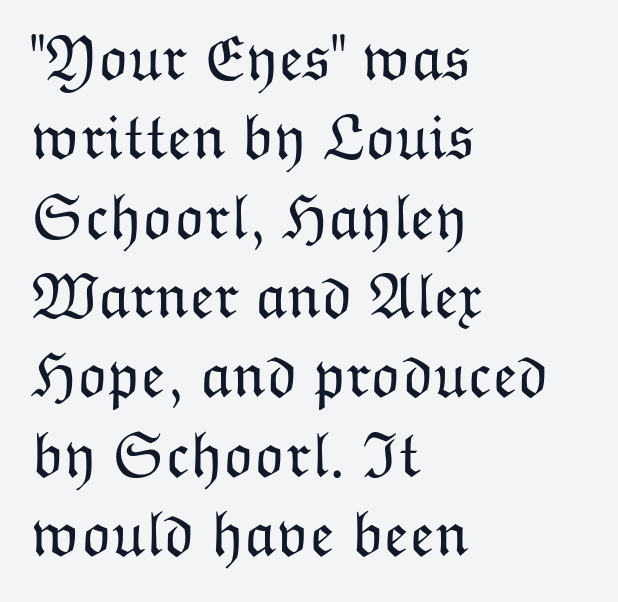
Q: Is the text bold? A: No.
Q: Is the text italic (slanted)? A: No, it is upright.
Q: Is the text underlined? A: No.
Q: How is the paragraph aligned? A: Left-aligned.
Q: Is the spacing between letters normal or unusually wide? A: Normal.
Q: Width (condensed, normal, or wide)? A: Normal.
Q: Stroke contrast? A: Low.
Q: x-height? A: Medium.
Q: Monospaced? A: No.
